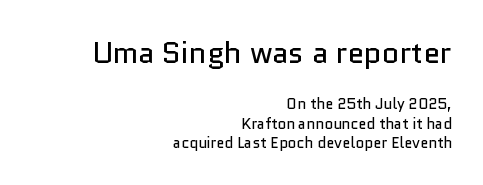
The image shows 30 px regular-weight sans-serif type, upright; set right-aligned, normal line spacing (1.28x), normal letter spacing, not underlined; the first (top) block is 2.0x larger; low stroke contrast and a medium x-height.
